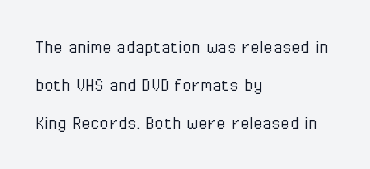
{"italic": "no", "bold": "no", "underline": "no", "align": "left", "line_spacing_ratio": 1.82, "letter_spacing": "normal", "letter_spacing_em": 0.0, "glyph_px": 21}
